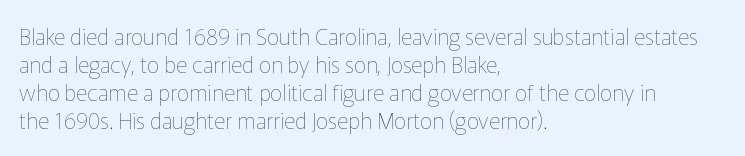
{"italic": "no", "bold": "no", "underline": "no", "align": "left", "line_spacing": "normal", "line_spacing_ratio": 1.28, "letter_spacing": "normal", "letter_spacing_em": 0.0, "glyph_px": 22}
